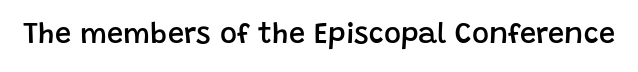
A semibold gives these letters moderate extra thickness, short of bold. Each letter keeps its own natural width here, so spacing adapts to shape. The strip under each line holds only bare page. Between one letter and the next there's only the usual sliver of space. Tall strokes in this sample are plumb rather than angled. Note: no serifs on the glyphs.
